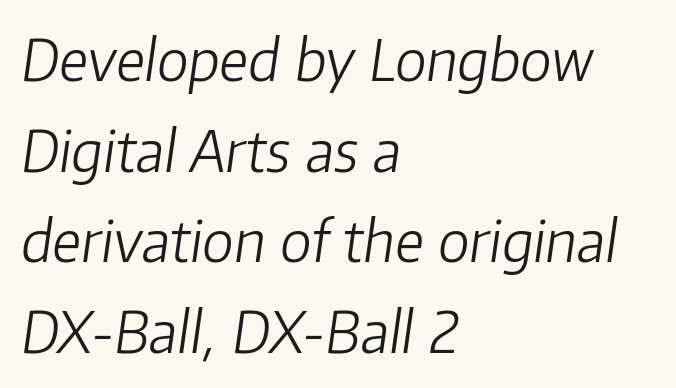
Characters follow at the spacing the type designer built in. Every row of glyphs begins at an identical x-position on the left. Emphasis-style slanted type is in use. This sample has the flowing, uneven cadence of proportional lettering. The cut favours lightness, reaching ordinary text weight at its darkest. Lines of text with bare space underneath.
